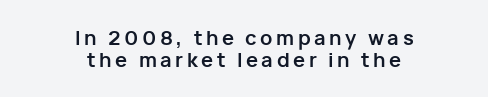
{"italic": "no", "bold": "yes", "underline": "no", "align": "center", "line_spacing": "tight", "line_spacing_ratio": 1.11, "glyph_px": 20}
